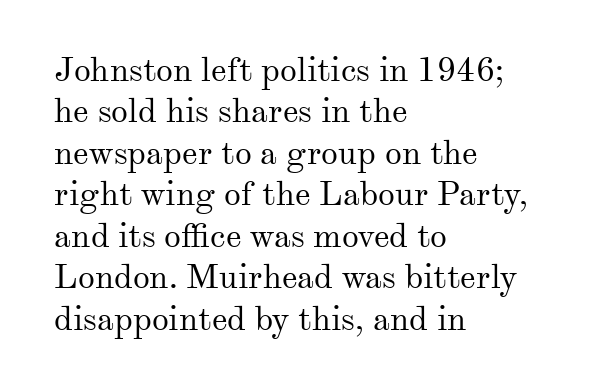
A clean baseline with only descenders dipping below it. Compared with typical body copy, the letter spacing here is the same. Character widths vary here, with narrow letters taking less room than wide ones. What kind of face is this? One with serifs. Horizontally, the lines are justified to the leading edge only. Ink coverage per letter is moderate at most.
